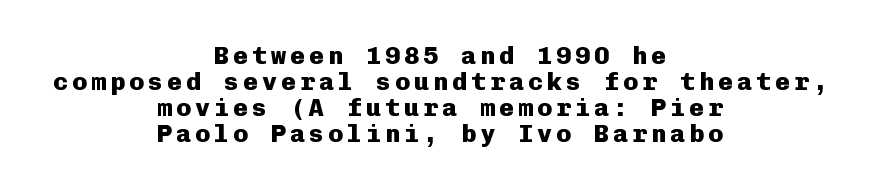
The image shows 25 px bold type, upright; set centered, tight line spacing (1.04x), not underlined.
